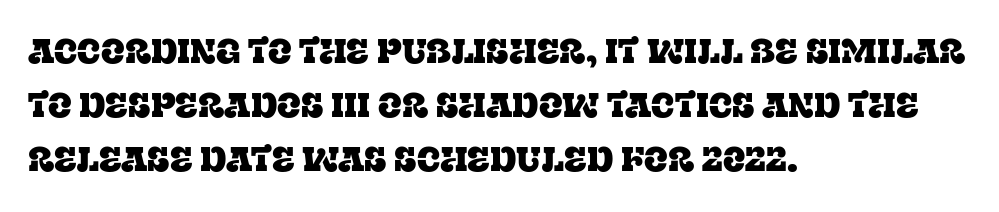
The image shows 35 px serif type, upright; set left-aligned, normal line spacing (1.54x), normal letter spacing, not underlined; low stroke contrast and a large x-height.
